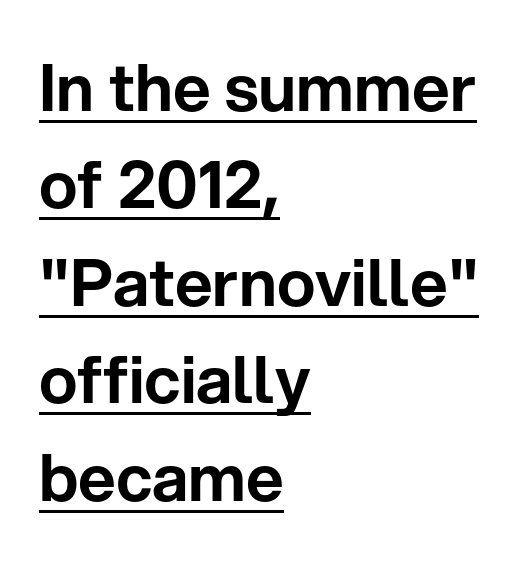
The image shows 65 px sans-serif type, upright; set left-aligned, normal line spacing (1.5x), normal letter spacing, underlined; low stroke contrast and a medium x-height.
